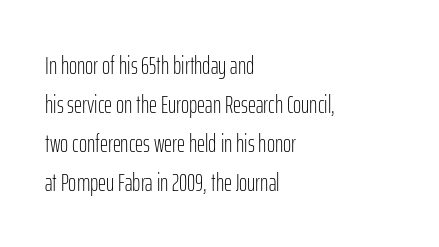
Q: Is the text bold? A: No.
Q: Is the text italic (slanted)? A: No, it is upright.
Q: Is the text underlined? A: No.
Q: How is the paragraph aligned? A: Left-aligned.
Q: Is the spacing between letters normal or unusually wide? A: Normal.
Q: Is the spacing between lines tight, normal or loose? A: Normal.
